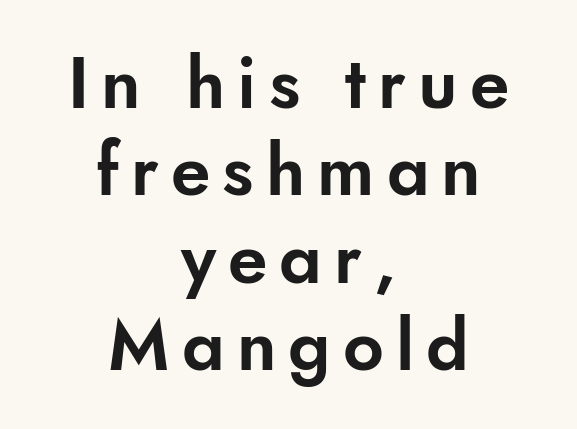
{"serif": "no", "italic": "no", "width": "normal", "stroke_contrast": "low", "x_height": "small", "monospaced": "no", "underline": "no", "align": "center", "line_spacing_ratio": 1.23, "glyph_px": 71}
